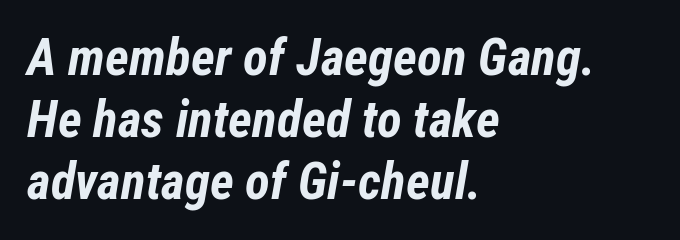
Q: Is the text bold? A: Yes.
Q: Is the text italic (slanted)? A: Yes, it leans right by about 12 degrees.
Q: Is the text underlined? A: No.
Q: How is the paragraph aligned? A: Left-aligned.
Q: Is the spacing between letters normal or unusually wide? A: Normal.
Q: Width (condensed, normal, or wide)? A: Condensed.
Q: Stroke contrast? A: Low.
Q: x-height? A: Medium.
Q: Monospaced? A: No.
